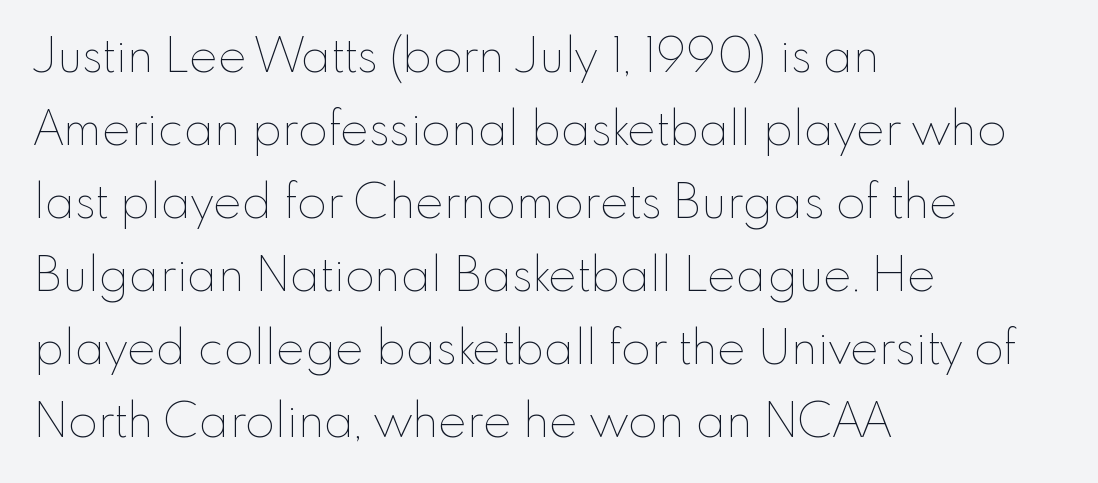
{"italic": "no", "bold": "no", "weight": "thin", "width": "normal", "stroke_contrast": "low", "x_height": "small", "monospaced": "no", "underline": "no", "align": "left", "line_spacing": "normal", "line_spacing_ratio": 1.52, "letter_spacing": "normal", "letter_spacing_em": 0.0, "glyph_px": 48}
